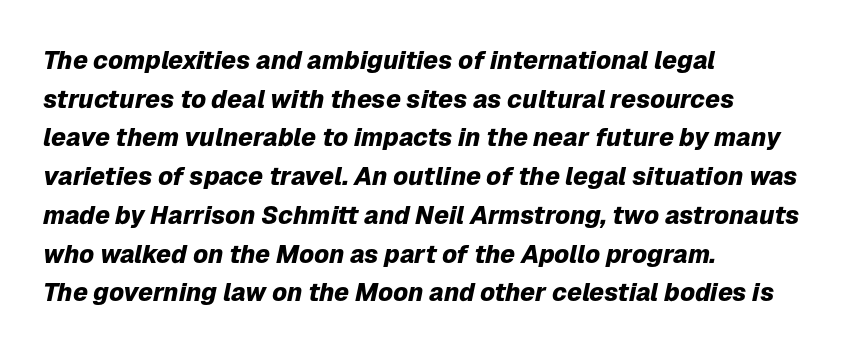
The image shows 25 px bold type, italic (leaning right); set left-aligned, normal line spacing (1.55x), normal letter spacing, not underlined.
